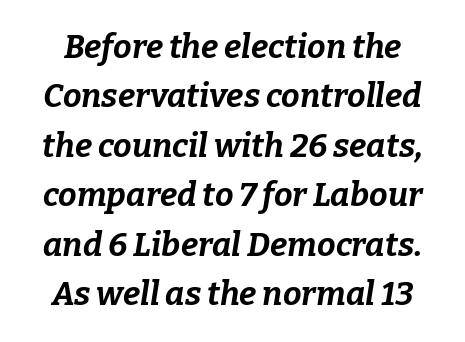
{"italic": "yes", "lean": "right", "slant_degrees": 9, "bold": "yes", "weight": "bold", "width": "normal", "stroke_contrast": "low", "x_height": "medium", "monospaced": "no", "underline": "no", "line_spacing": "normal", "line_spacing_ratio": 1.5, "letter_spacing": "normal", "letter_spacing_em": 0.0, "glyph_px": 33}
